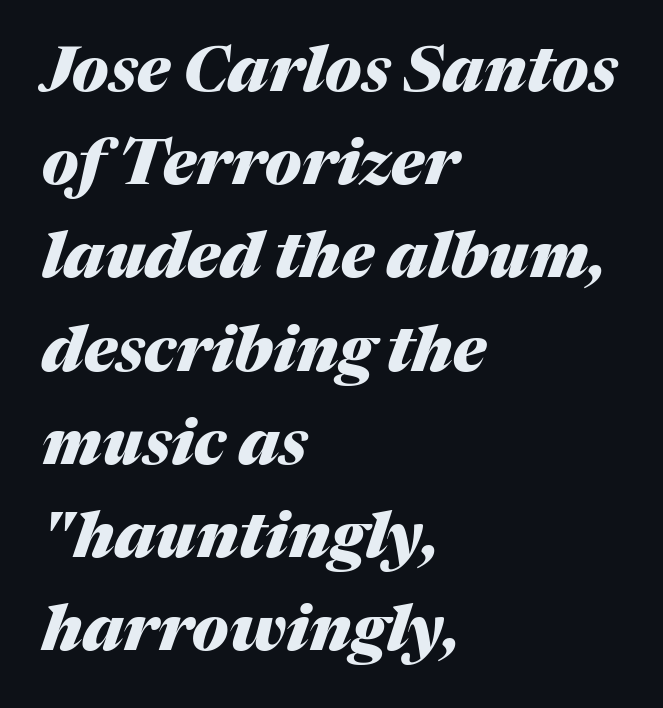
Here the designer chose a conventional face with non-uniform glyph widths. Quick note: italic. The words here are not underlined. Vertical spacing — default. Where is the straight margin? On the left.
